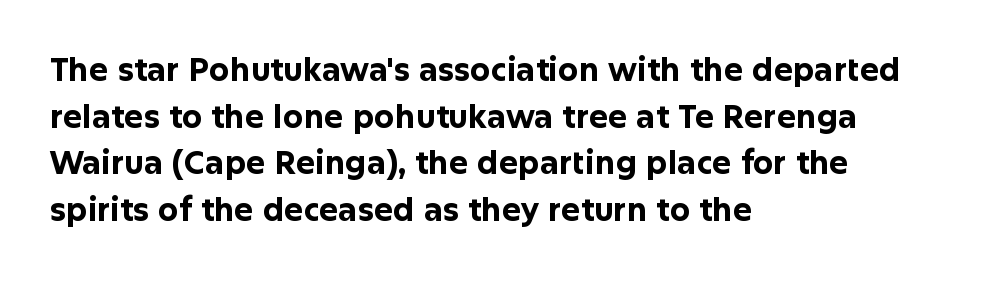
Q: Is the text bold? A: Yes.
Q: Is the text italic (slanted)? A: No, it is upright.
Q: Is the typeface a serif or a sans-serif typeface? A: Sans-serif.
Q: Is the text underlined? A: No.
Q: How is the paragraph aligned? A: Left-aligned.
Q: Is the spacing between letters normal or unusually wide? A: Normal.
Q: Is the spacing between lines tight, normal or loose? A: Normal.
Q: Width (condensed, normal, or wide)? A: Normal.
Q: Stroke contrast? A: Low.
Q: x-height? A: Medium.
Q: Monospaced? A: No.
